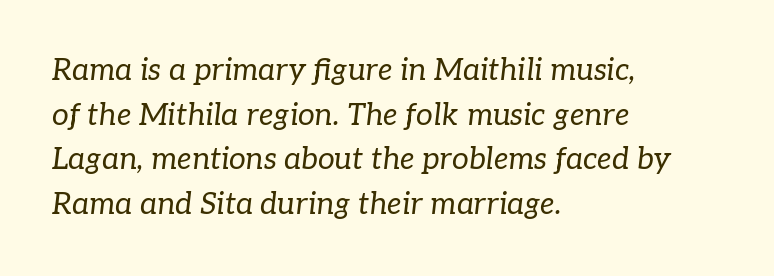
The image shows 30 px regular-weight serif type, italic (leaning right); set left-aligned, normal line spacing (1.49x), normal letter spacing, not underlined; low stroke contrast and a medium x-height.
